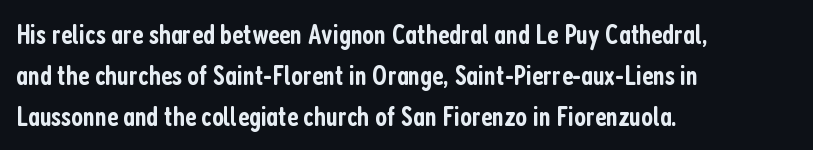
{"serif": "no", "italic": "no", "bold": "semi", "weight": "semibold", "width": "condensed", "stroke_contrast": "low", "x_height": "medium", "monospaced": "no", "underline": "no", "align": "left", "line_spacing": "normal", "line_spacing_ratio": 1.47, "letter_spacing": "normal", "letter_spacing_em": 0.0, "glyph_px": 28}
